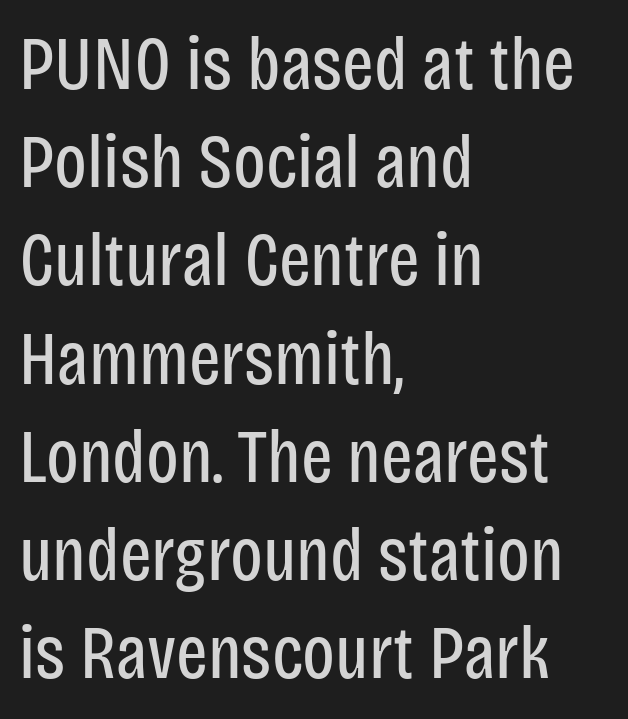
A typesetter would call this leading conventional body-copy spacing. Line starts are locked; line ends wander. Bold? No — there's no thickening of the strokes. A typesetter would call this proportional, since set widths differ per character.
